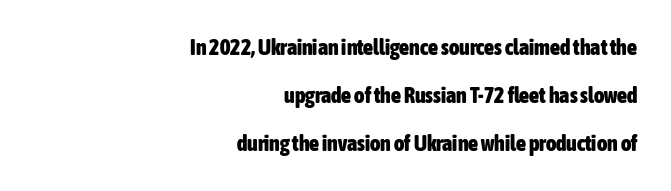
{"italic": "no", "bold": "yes", "underline": "no", "align": "right", "line_spacing": "loose", "line_spacing_ratio": 2.19, "letter_spacing": "normal", "letter_spacing_em": 0.0, "glyph_px": 22}
